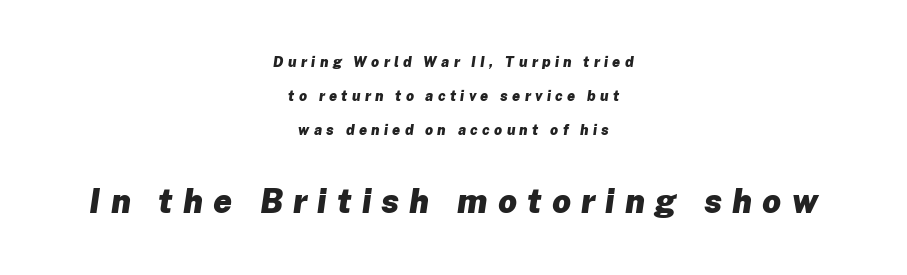
Q: Is the text bold? A: Yes.
Q: Is the text italic (slanted)? A: Yes, it leans right by about 8 degrees.
Q: Is the text underlined? A: No.
Q: How is the paragraph aligned? A: Centered.
Q: Is the spacing between letters normal or unusually wide? A: Unusually wide.
Q: Is the spacing between lines tight, normal or loose? A: Loose.
Q: Which block of text is set in a larger size, the first (top) or the second (bottom)? A: The second (bottom) one.
Q: Width (condensed, normal, or wide)? A: Normal.
Q: Stroke contrast? A: Low.
Q: x-height? A: Medium.
Q: Monospaced? A: No.
